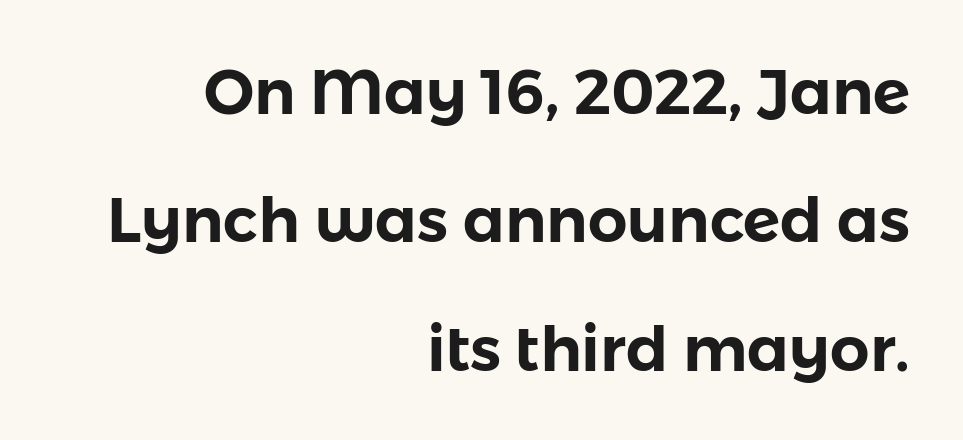
The space directly below the letters is spotless. Note the varied advance widths — an 'i' is clearly narrower than an 'm'. Compared with a flush-left layout, this one pins lines to the opposite, right side. Every stem runs plumb, perpendicular to the baseline.
